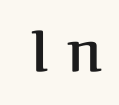
Q: Is the text bold? A: Semi-bold.
Q: Is the text italic (slanted)? A: No, it is upright.
Q: Is the typeface a serif or a sans-serif typeface? A: Serif.
Q: Is the text underlined? A: No.
Q: Is the spacing between letters normal or unusually wide? A: Unusually wide.
Q: Width (condensed, normal, or wide)? A: Normal.
Q: Stroke contrast? A: Medium.
Q: x-height? A: Medium.
Q: Monospaced? A: No.
